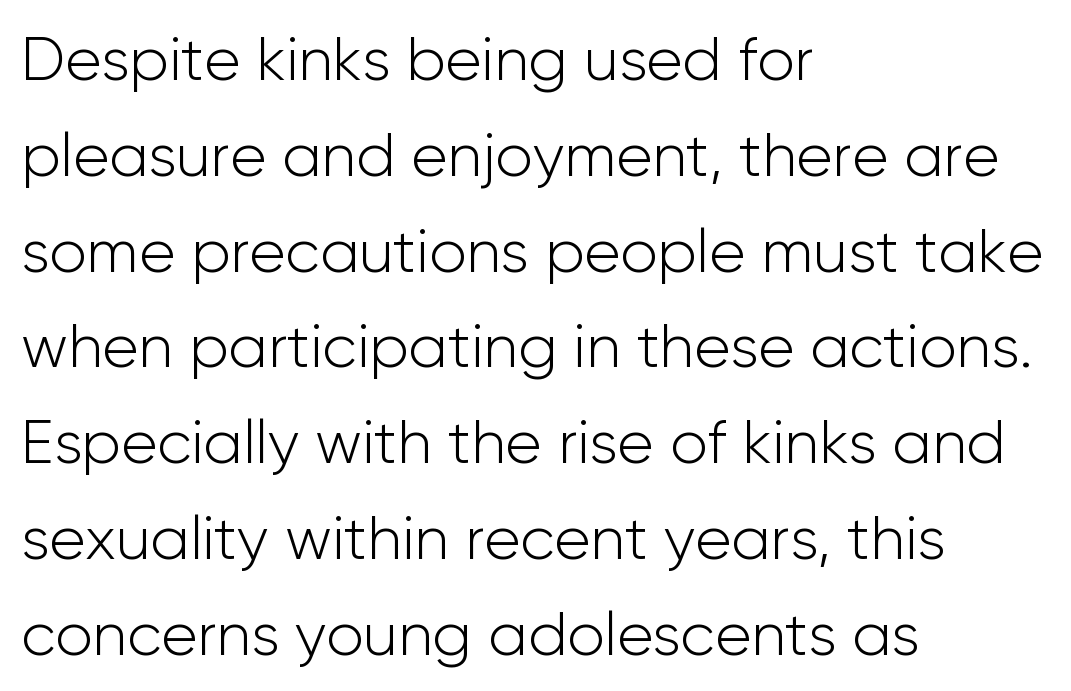
Q: Is the text bold? A: No.
Q: Is the text italic (slanted)? A: No, it is upright.
Q: Is the typeface a serif or a sans-serif typeface? A: Sans-serif.
Q: Is the text underlined? A: No.
Q: How is the paragraph aligned? A: Left-aligned.
Q: Is the spacing between letters normal or unusually wide? A: Normal.
Q: Is the spacing between lines tight, normal or loose? A: Normal.
Q: Width (condensed, normal, or wide)? A: Normal.
Q: Stroke contrast? A: Low.
Q: x-height? A: Medium.
Q: Monospaced? A: No.
